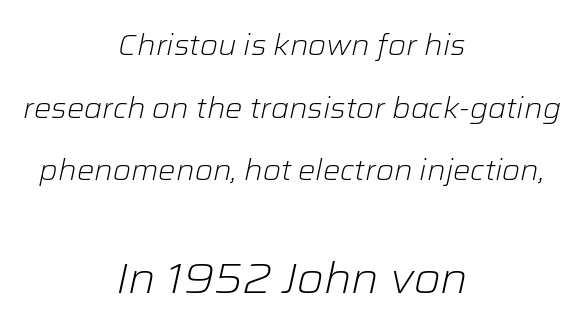
Q: Is the text bold? A: No.
Q: Is the text italic (slanted)? A: Yes, it leans right by about 12 degrees.
Q: Is the text underlined? A: No.
Q: How is the paragraph aligned? A: Centered.
Q: Is the spacing between letters normal or unusually wide? A: Normal.
Q: Is the spacing between lines tight, normal or loose? A: Loose.
Q: Which block of text is set in a larger size, the first (top) or the second (bottom)? A: The second (bottom) one.
Q: Width (condensed, normal, or wide)? A: Normal.
Q: Stroke contrast? A: Low.
Q: x-height? A: Medium.
Q: Monospaced? A: No.
